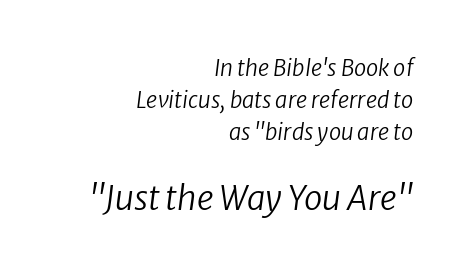
Q: Is the text bold? A: No.
Q: Is the text italic (slanted)? A: Yes, it leans right by about 8 degrees.
Q: Is the text underlined? A: No.
Q: How is the paragraph aligned? A: Right-aligned.
Q: Is the spacing between letters normal or unusually wide? A: Normal.
Q: Is the spacing between lines tight, normal or loose? A: Normal.
Q: Which block of text is set in a larger size, the first (top) or the second (bottom)? A: The second (bottom) one.
Q: Width (condensed, normal, or wide)? A: Normal.
Q: Stroke contrast? A: Low.
Q: x-height? A: Medium.
Q: Monospaced? A: No.
